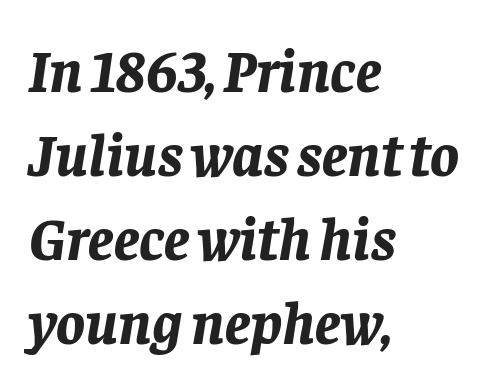
The image shows 60 px bold type, italic (leaning right); set left-aligned, normal line spacing (1.4x), normal letter spacing, not underlined; low stroke contrast and a large x-height.
